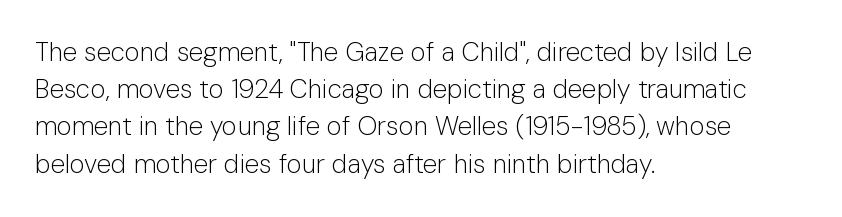
Q: Is the text bold? A: No.
Q: Is the text italic (slanted)? A: No, it is upright.
Q: Is the text underlined? A: No.
Q: How is the paragraph aligned? A: Left-aligned.
Q: Is the spacing between letters normal or unusually wide? A: Normal.
Q: Is the spacing between lines tight, normal or loose? A: Normal.
